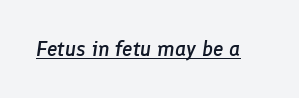
The image shows 21 px text type, italic (leaning right); set normal letter spacing, underlined.
